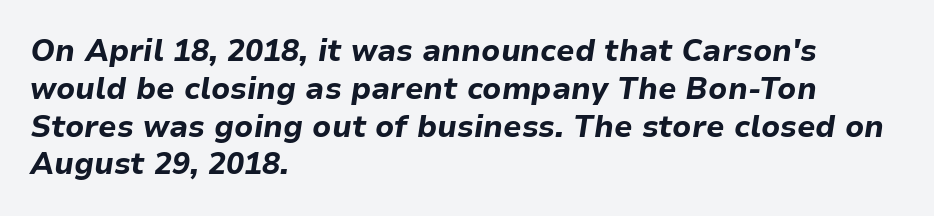
{"italic": "yes", "lean": "right", "slant_degrees": 9, "bold": "yes", "weight": "bold", "width": "normal", "stroke_contrast": "low", "x_height": "medium", "monospaced": "no", "underline": "no", "align": "left", "line_spacing": "normal", "line_spacing_ratio": 1.26, "letter_spacing": "normal", "letter_spacing_em": 0.0, "glyph_px": 30}
